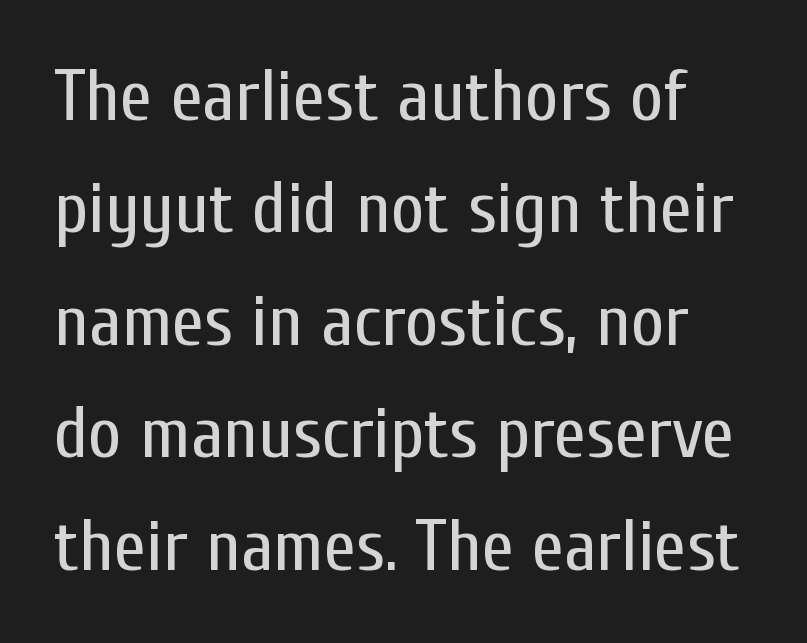
The image shows 73 px regular-weight, condensed sans-serif type, upright; set normal line spacing (1.54x), normal letter spacing, not underlined; low stroke contrast and a medium x-height.
